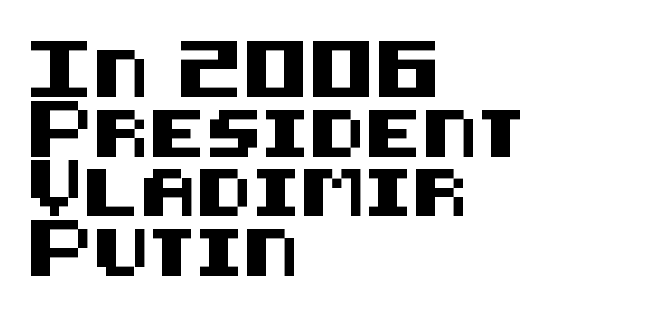
Glyph-to-glyph distance matches everyday printed text. Honestly, there is no underline to notice here at all. Tall strokes in this sample are plumb rather than angled. The designer left line spacing at the default. The paragraph has a hard left edge and a soft right edge. This is sans-serif lettering, the kind often seen on screens and signage.
